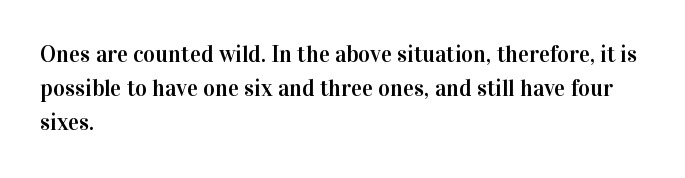
Q: Is the text italic (slanted)? A: No, it is upright.
Q: Is the text underlined? A: No.
Q: How is the paragraph aligned? A: Left-aligned.
Q: Is the spacing between letters normal or unusually wide? A: Normal.
Q: Is the spacing between lines tight, normal or loose? A: Normal.
